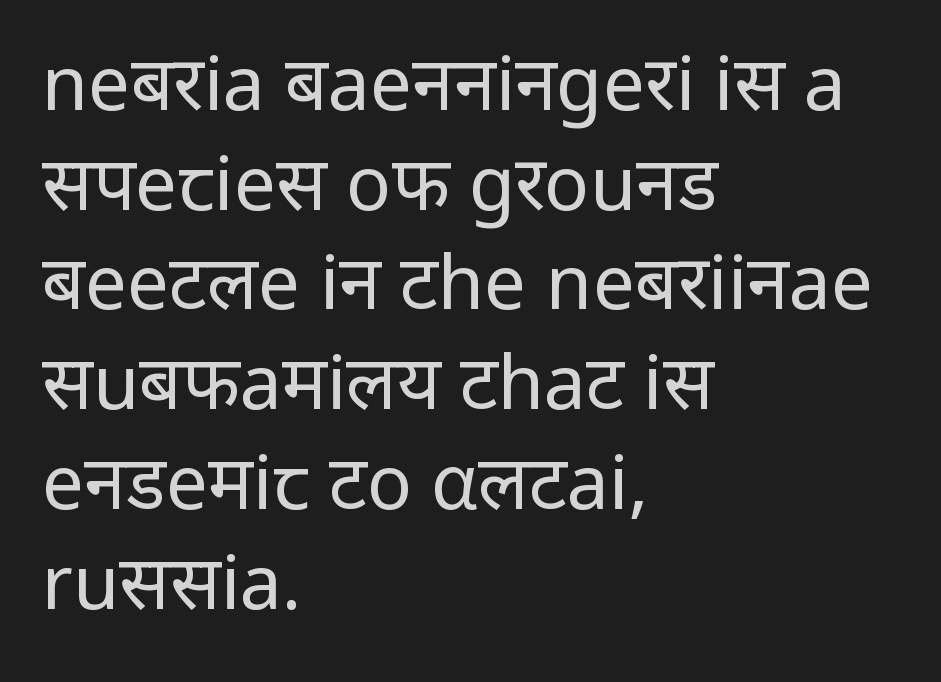
The image shows 75 px regular-weight sans-serif type, upright; set left-aligned, normal line spacing (1.33x), normal letter spacing, not underlined; low stroke contrast and a medium x-height.
